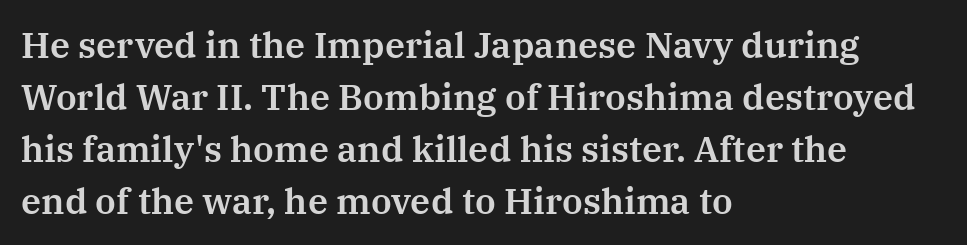
The image shows 36 px serif type, upright; set left-aligned, normal line spacing (1.44x), normal letter spacing, not underlined; medium stroke contrast and a medium x-height.
